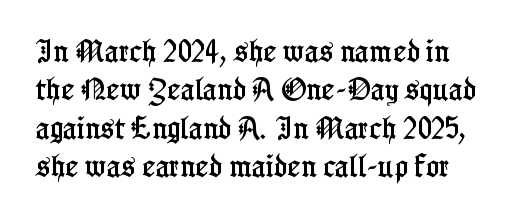
The image shows 25 px text type, upright; set normal line spacing (1.54x), normal letter spacing, not underlined.
